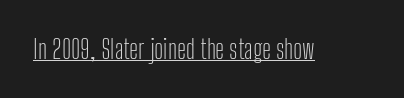
The image shows 26 px text type, upright; set normal letter spacing, underlined.
